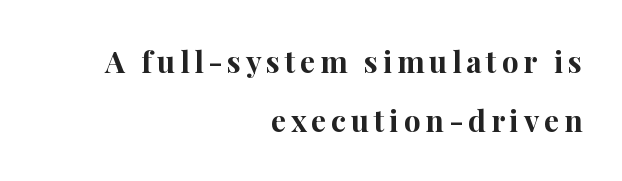
Q: Is the text bold? A: Yes.
Q: Is the text italic (slanted)? A: No, it is upright.
Q: Is the typeface a serif or a sans-serif typeface? A: Serif.
Q: Is the text underlined? A: No.
Q: How is the paragraph aligned? A: Right-aligned.
Q: Is the spacing between lines tight, normal or loose? A: Loose.
Q: Width (condensed, normal, or wide)? A: Normal.
Q: Stroke contrast? A: High.
Q: x-height? A: Medium.
Q: Monospaced? A: No.
